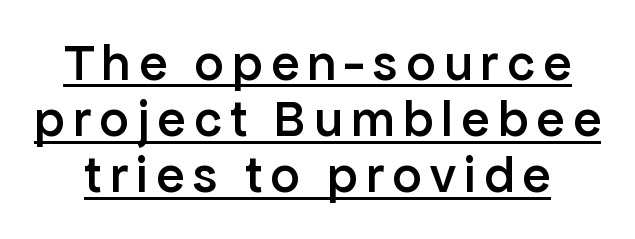
You can tell it's not italic because the verticals are truly vertical. Its strokes are somewhat broadened, the hallmark of semibold type. Interline gaps are noticeably narrow in this sample. Glance below the letters and you will spot a drawn line. These lines are rendered in a variable-pitch font. Unlike a traditional serif, this face leaves its strokes unadorned.
